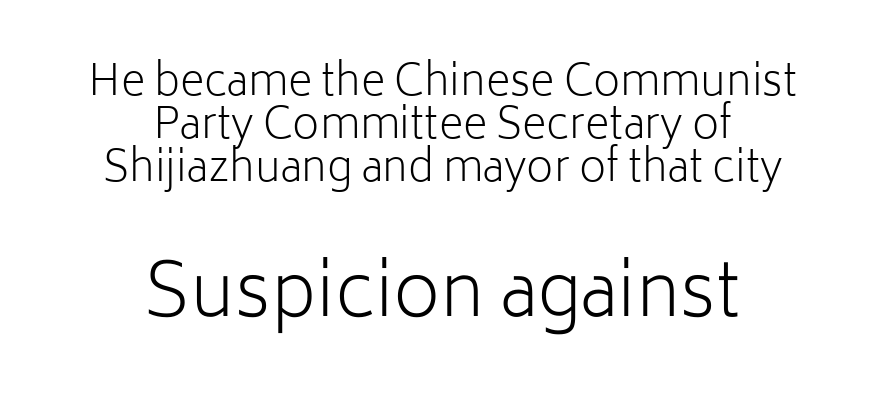
Q: Is the text bold? A: No.
Q: Is the text italic (slanted)? A: No, it is upright.
Q: Is the typeface a serif or a sans-serif typeface? A: Sans-serif.
Q: Is the text underlined? A: No.
Q: How is the paragraph aligned? A: Centered.
Q: Is the spacing between letters normal or unusually wide? A: Normal.
Q: Is the spacing between lines tight, normal or loose? A: Tight.
Q: Which block of text is set in a larger size, the first (top) or the second (bottom)? A: The second (bottom) one.
Q: Width (condensed, normal, or wide)? A: Normal.
Q: Stroke contrast? A: Low.
Q: x-height? A: Medium.
Q: Monospaced? A: No.
